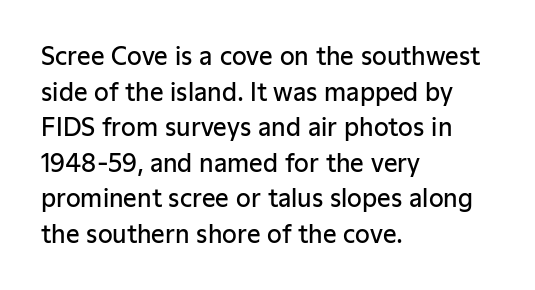
The image shows 24 px text type, upright; set left-aligned, normal line spacing (1.48x), normal letter spacing, not underlined.
